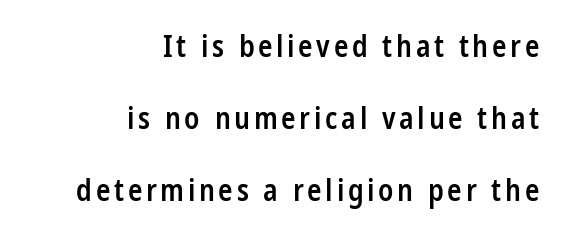
Each row of text sits above clean, open space. Compared with typical paragraphs, the rows here are farther apart. Examine the stroke ends and you'll find no serifs. The lines are quadded right. Look at the stroke-to-counter ratio: somewhat heavy, a semibold. Looks like regular typesetting: each glyph gets only the width it needs.
